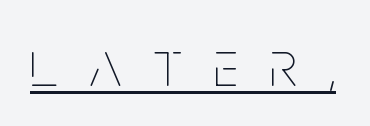
Notice how the stems are strictly vertical — no italics here. Stroke thickness stays within the range of a standard reading face or lighter. Honestly, the underline is the first thing you notice here. The face used here is proportionally spaced, like ordinary book or web type. These lines have a slow, spaced-out rhythm from letter to letter.
